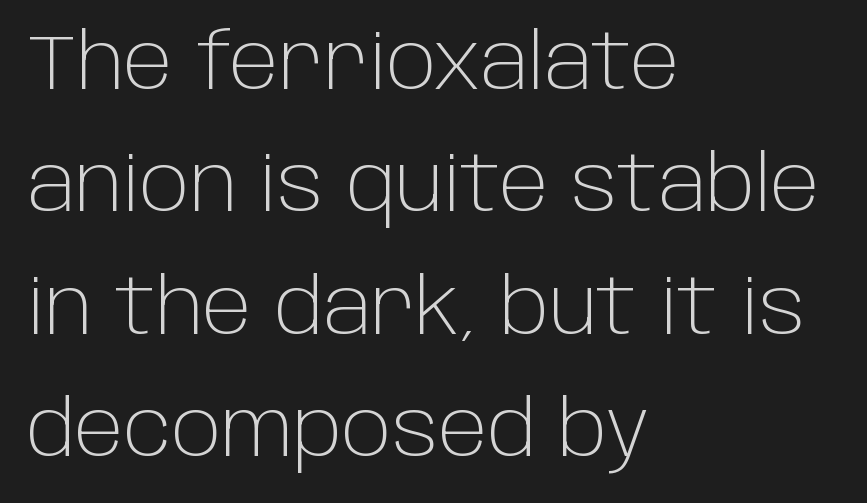
The image shows 77 px light sans-serif type, upright; set left-aligned, normal line spacing (1.59x), normal letter spacing, not underlined; low stroke contrast and a large x-height.
